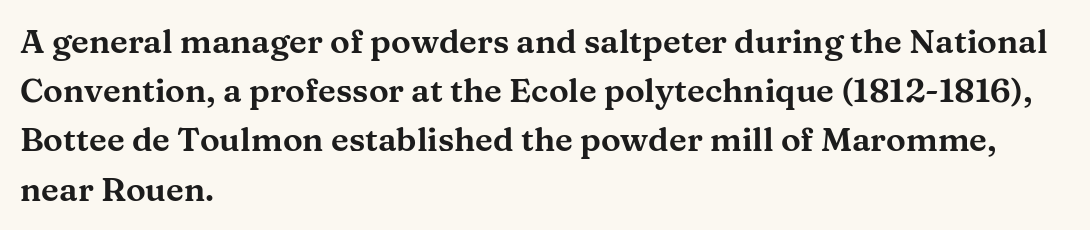
{"serif": "yes", "italic": "no", "width": "wide", "stroke_contrast": "medium", "x_height": "medium", "monospaced": "no", "underline": "no", "align": "left", "line_spacing": "normal", "line_spacing_ratio": 1.49, "letter_spacing": "normal", "letter_spacing_em": 0.0, "glyph_px": 33}
